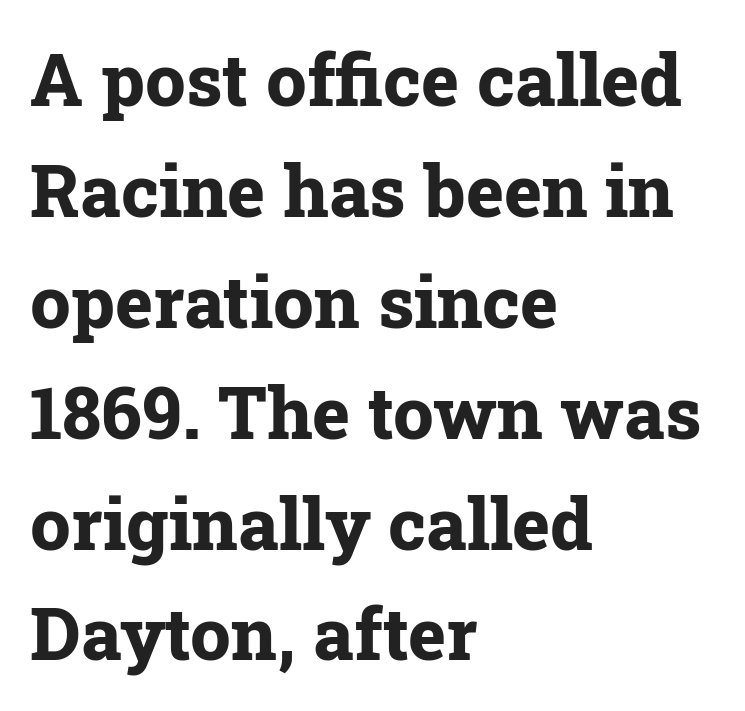
{"serif": "yes", "italic": "no", "bold": "yes", "weight": "bold", "width": "normal", "stroke_contrast": "low", "x_height": "medium", "monospaced": "no", "underline": "no", "align": "left", "line_spacing": "normal", "line_spacing_ratio": 1.54, "letter_spacing": "normal", "letter_spacing_em": 0.0, "glyph_px": 72}
